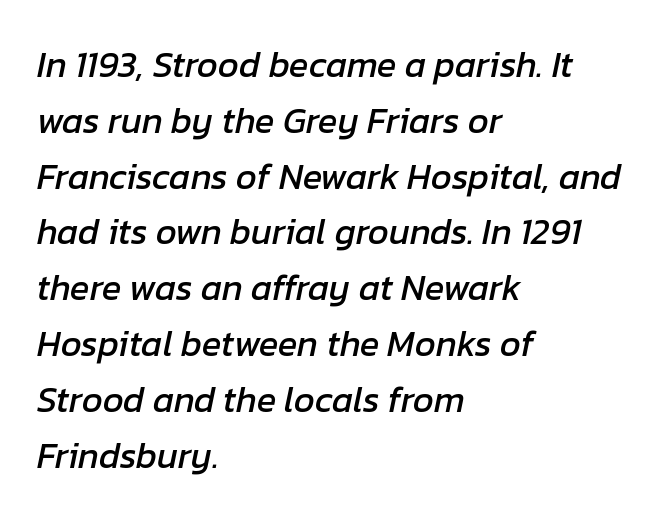
Style check: oblique. Compared with typical paragraphs, the rows here are spaced about the same. You could not count columns in this text — the font is proportionally spaced. Each word holds together tightly as a unit, with standard inter-letter gaps.
